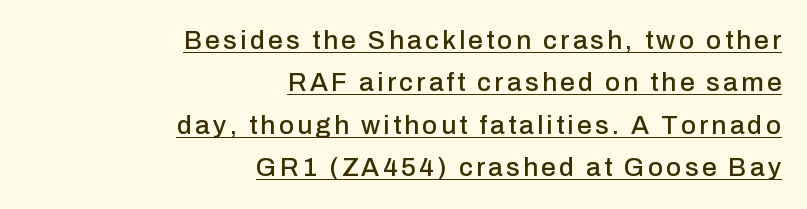
Vertical spacing — default. Every row of glyphs terminates at an identical x-position on the right. Notice how a bar underscores the lettering throughout. The type sits square on the baseline with zero lean.
